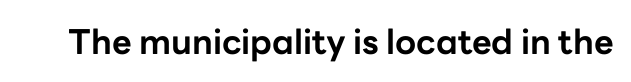
{"serif": "no", "italic": "no", "bold": "yes", "weight": "bold", "width": "normal", "stroke_contrast": "low", "x_height": "medium", "monospaced": "no", "underline": "no", "letter_spacing": "normal", "letter_spacing_em": 0.0, "glyph_px": 34}
